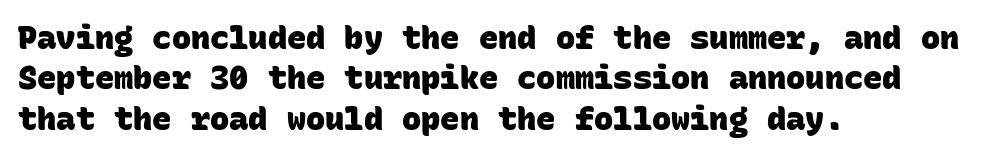
Note the uniform advance width — an 'i' takes as much space as an 'm'. Glyph-to-glyph distance matches everyday printed text. This rendering uses left alignment, leaving the right contour irregular. Plain, unruled lines of type. The font is running at its bold setting. Look at the bottom of the vertical strokes: they stop flat, with no serifs.
